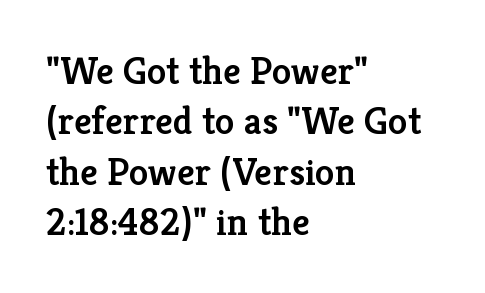
Q: Is the text bold? A: Semi-bold.
Q: Is the text italic (slanted)? A: No, it is upright.
Q: Is the typeface a serif or a sans-serif typeface? A: Serif.
Q: Is the text underlined? A: No.
Q: How is the paragraph aligned? A: Left-aligned.
Q: Is the spacing between letters normal or unusually wide? A: Normal.
Q: Is the spacing between lines tight, normal or loose? A: Normal.
Q: Width (condensed, normal, or wide)? A: Normal.
Q: Stroke contrast? A: Low.
Q: x-height? A: Medium.
Q: Monospaced? A: No.
